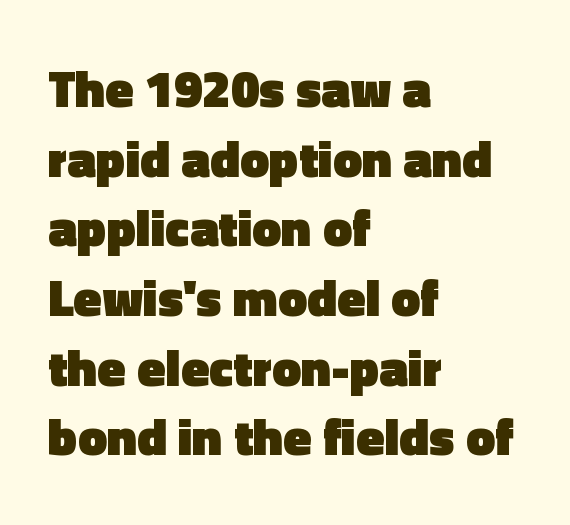
The image shows 52 px heavy sans-serif type, upright; set left-aligned, normal line spacing (1.34x), normal letter spacing, not underlined; a medium x-height.
